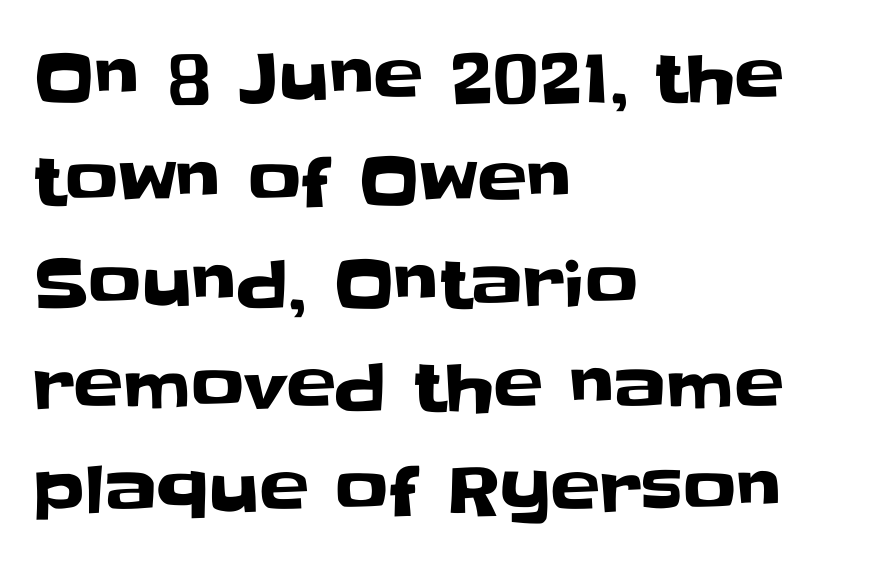
The axis of the letterforms is exactly vertical. Rule under the text: the space is simply empty. A typesetter would label this face a sans. Character widths vary here, with narrow letters taking less room than wide ones.
